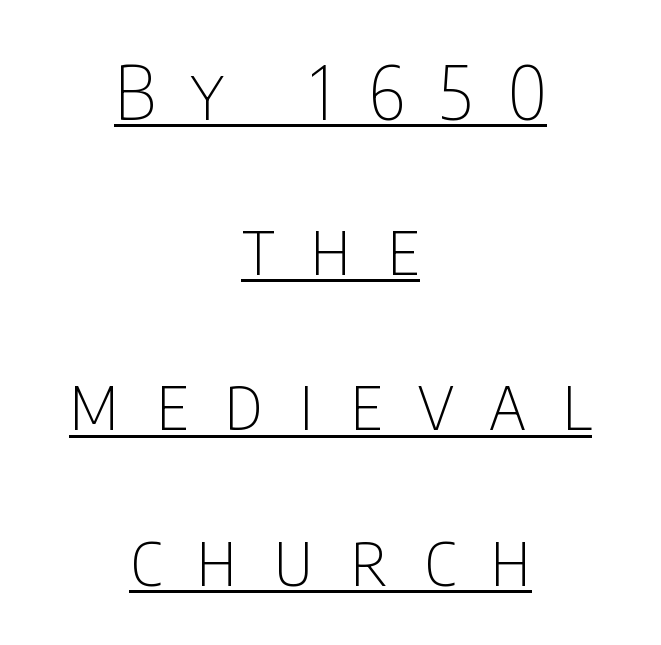
Q: Is the text bold? A: No.
Q: Is the text italic (slanted)? A: No, it is upright.
Q: Is the typeface a serif or a sans-serif typeface? A: Sans-serif.
Q: Is the text underlined? A: Yes.
Q: How is the paragraph aligned? A: Centered.
Q: Is the spacing between letters normal or unusually wide? A: Unusually wide.
Q: Is the spacing between lines tight, normal or loose? A: Loose.
Q: Width (condensed, normal, or wide)? A: Condensed.
Q: Stroke contrast? A: Low.
Q: x-height? A: Large.
Q: Monospaced? A: No.
